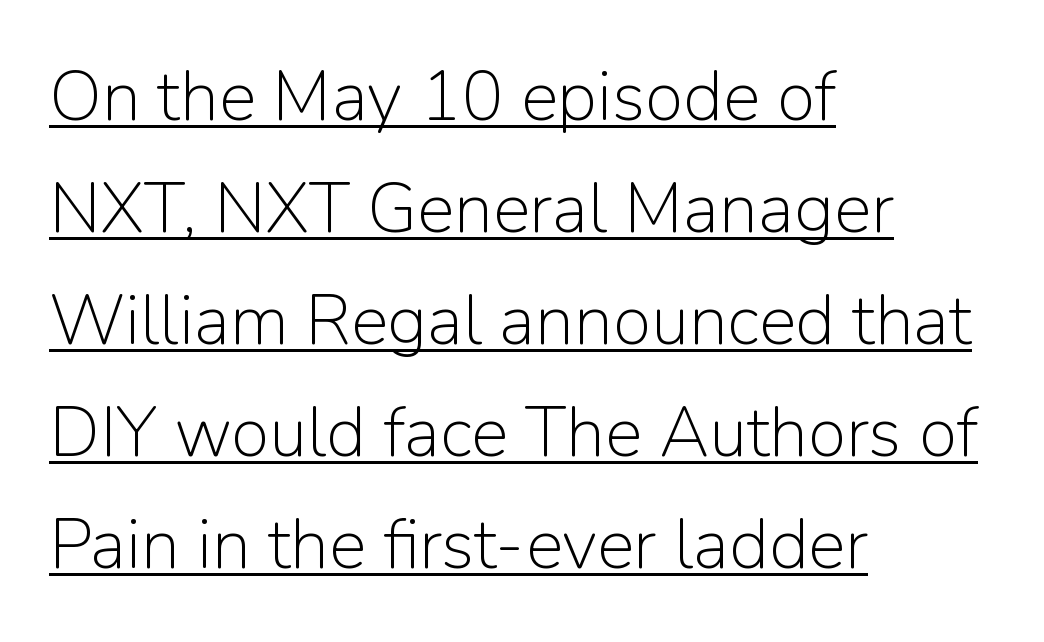
{"serif": "no", "italic": "no", "bold": "no", "weight": "light", "width": "normal", "stroke_contrast": "low", "x_height": "medium", "monospaced": "no", "underline": "yes", "align": "left", "line_spacing": "normal", "line_spacing_ratio": 1.6, "letter_spacing": "normal", "letter_spacing_em": 0.0, "glyph_px": 70}
